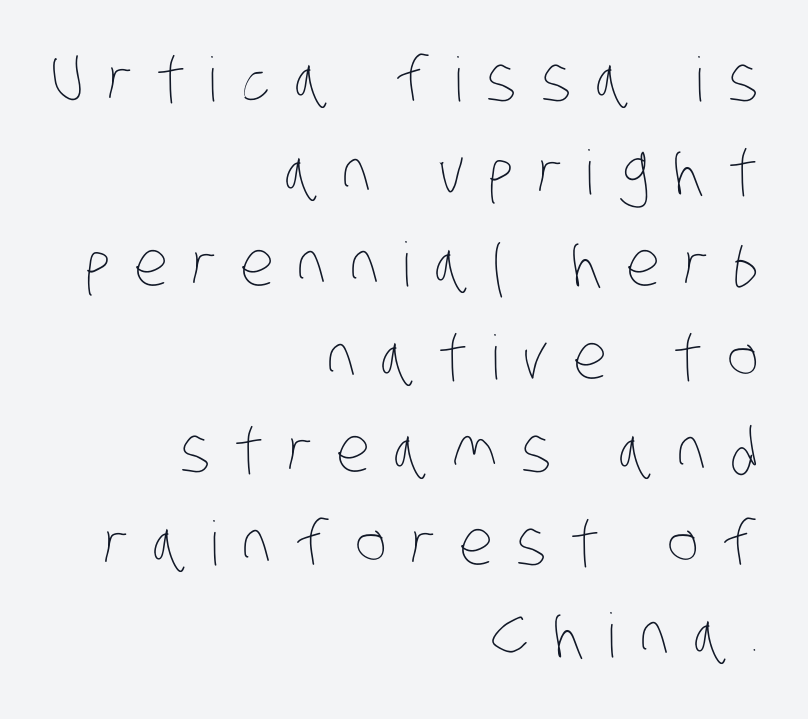
{"bold": "no", "weight": "thin", "width": "condensed", "stroke_contrast": "low", "x_height": "large", "monospaced": "no", "underline": "no", "align": "right", "line_spacing": "normal", "line_spacing_ratio": 1.52, "letter_spacing": "wide", "letter_spacing_em": 0.39, "glyph_px": 61}
